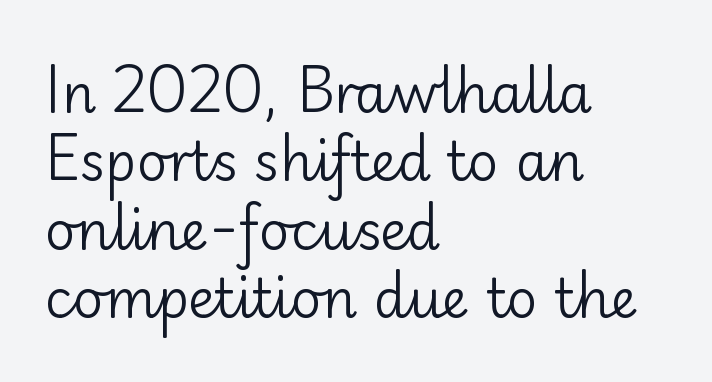
The image shows 53 px regular-weight sans-serif type, upright; set left-aligned, normal line spacing (1.29x), normal letter spacing, not underlined; low stroke contrast and a small x-height.
